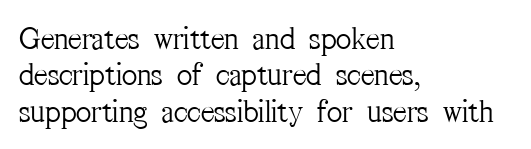
{"serif": "yes", "italic": "no", "bold": "no", "weight": "light", "width": "condensed", "stroke_contrast": "medium", "x_height": "medium", "monospaced": "no", "underline": "no", "align": "left", "line_spacing": "tight", "line_spacing_ratio": 1.1, "letter_spacing": "normal", "letter_spacing_em": 0.0, "glyph_px": 33}
